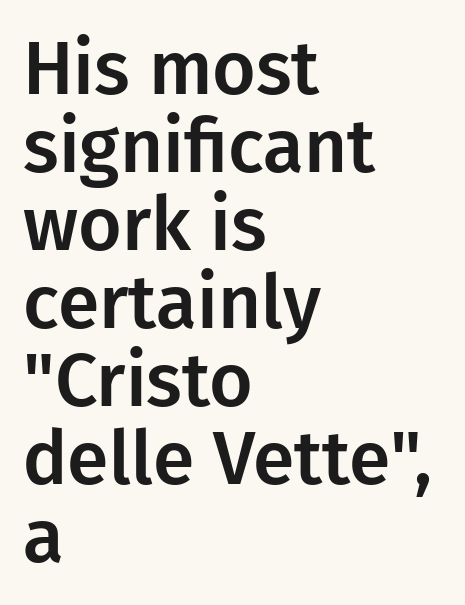
Q: Is the text italic (slanted)? A: No, it is upright.
Q: Is the typeface a serif or a sans-serif typeface? A: Sans-serif.
Q: Is the text underlined? A: No.
Q: How is the paragraph aligned? A: Left-aligned.
Q: Is the spacing between letters normal or unusually wide? A: Normal.
Q: Is the spacing between lines tight, normal or loose? A: Tight.
Q: Width (condensed, normal, or wide)? A: Normal.
Q: Stroke contrast? A: Low.
Q: x-height? A: Medium.
Q: Monospaced? A: No.
